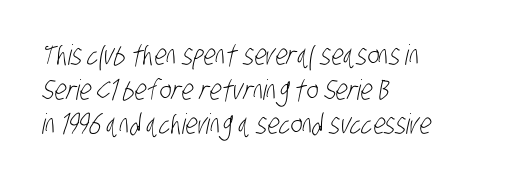
{"serif": "no", "bold": "no", "weight": "light", "width": "condensed", "stroke_contrast": "low", "x_height": "large", "monospaced": "no", "underline": "no", "align": "left", "line_spacing_ratio": 1.24, "letter_spacing": "normal", "letter_spacing_em": 0.0, "glyph_px": 28}
